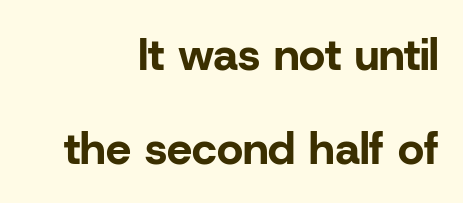
{"serif": "no", "italic": "no", "bold": "yes", "weight": "bold", "width": "normal", "stroke_contrast": "low", "x_height": "medium", "monospaced": "no", "underline": "no", "align": "right", "line_spacing": "loose", "line_spacing_ratio": 2.08, "letter_spacing": "normal", "letter_spacing_em": 0.0, "glyph_px": 45}
